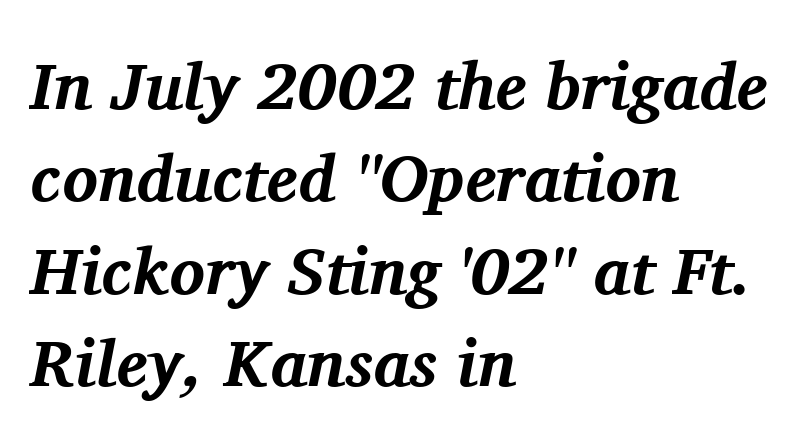
The image shows 66 px bold serif type, italic (leaning right); set left-aligned, normal line spacing (1.4x), normal letter spacing, not underlined; medium stroke contrast and a medium x-height.
